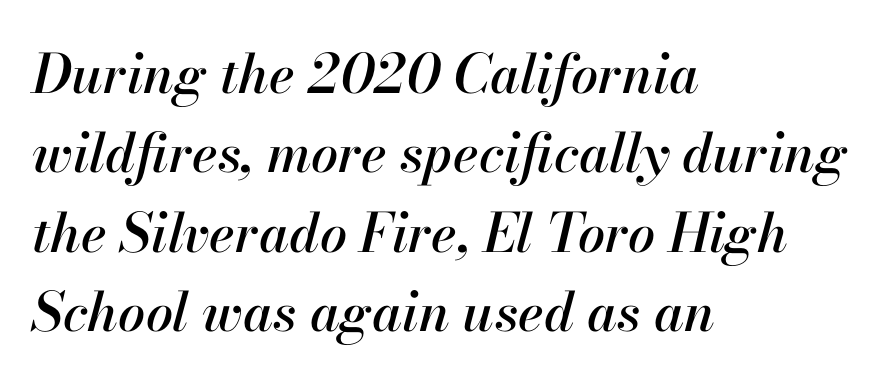
These lines keep a tight, regular rhythm from letter to letter. Reading down the block, your eye returns to a fixed left position each line. Style check: oblique. Underlining? Definitely not there.
